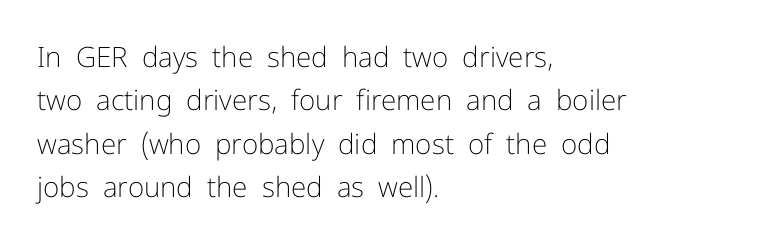
The image shows 28 px light sans-serif type, upright; set left-aligned, normal line spacing (1.55x), normal letter spacing, not underlined; low stroke contrast and a medium x-height.
